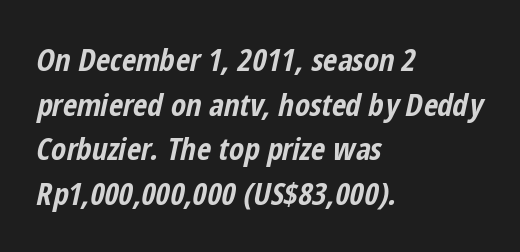
Q: Is the text bold? A: Yes.
Q: Is the text italic (slanted)? A: Yes, it leans right by about 12 degrees.
Q: Is the text underlined? A: No.
Q: How is the paragraph aligned? A: Left-aligned.
Q: Is the spacing between letters normal or unusually wide? A: Normal.
Q: Is the spacing between lines tight, normal or loose? A: Normal.
Q: Width (condensed, normal, or wide)? A: Condensed.
Q: Stroke contrast? A: Low.
Q: x-height? A: Medium.
Q: Monospaced? A: No.
